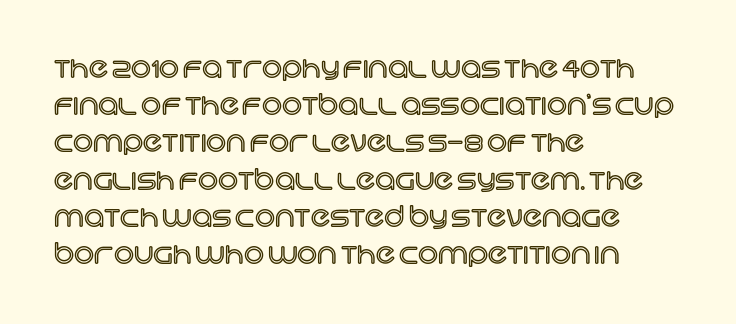
The image shows 28 px text type, upright; set left-aligned, normal line spacing (1.33x), normal letter spacing, not underlined; a large x-height.
